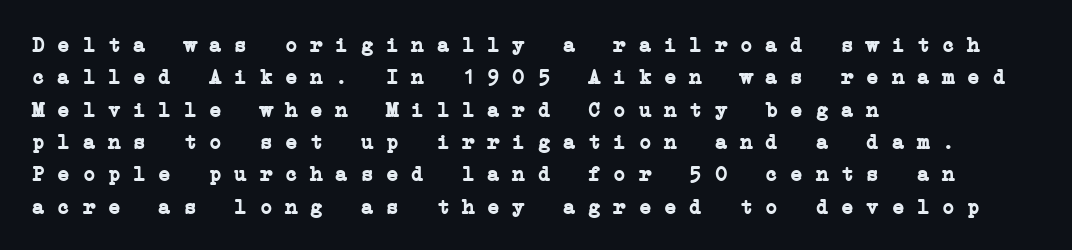
The passage shown stacks its lines at a standard gap. The line texture is even and compact thanks to regular tracking. The lines are quadded left. In terms of weight, the rendering is a true, heavy bold. The foot of each line stays bare and open.
